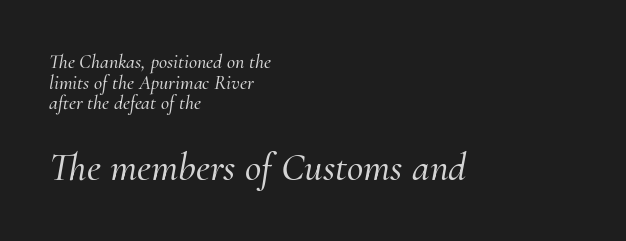
{"serif": "yes", "italic": "yes", "lean": "right", "slant_degrees": 10, "width": "normal", "stroke_contrast": "medium", "x_height": "small", "monospaced": "no", "underline": "no", "align": "left", "line_spacing": "tight", "line_spacing_ratio": 1.03, "letter_spacing": "normal", "letter_spacing_em": 0.0, "larger_block": "second", "size_ratio": 2.0, "glyph_px": 40}
